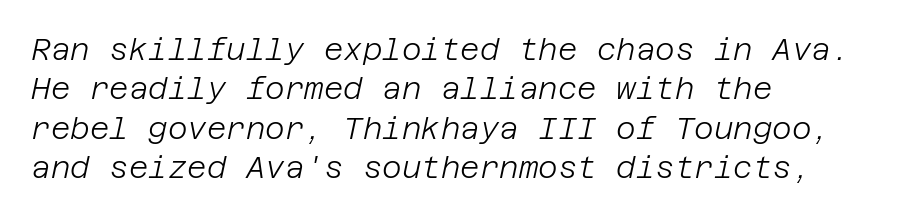
{"italic": "yes", "lean": "right", "slant_degrees": 12, "bold": "no", "weight": "light", "width": "normal", "stroke_contrast": "low", "x_height": "large", "underline": "no", "align": "left", "line_spacing": "normal", "line_spacing_ratio": 1.31, "letter_spacing": "normal", "letter_spacing_em": 0.0, "glyph_px": 30}
